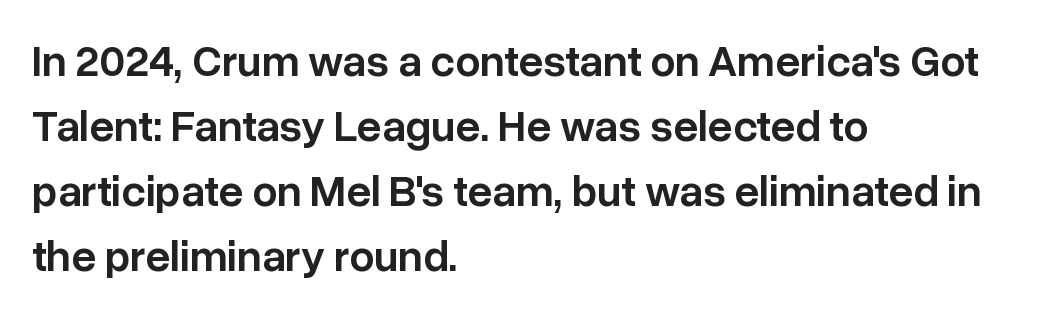
A typesetter would call this proportional, since set widths differ per character. Look at the stroke-to-counter ratio: somewhat heavy, a semibold. The space beneath each line is pristine and unruled. The setting favours the left margin, as ordinary paragraphs usually do. These lines sit exactly where default settings would place them.
